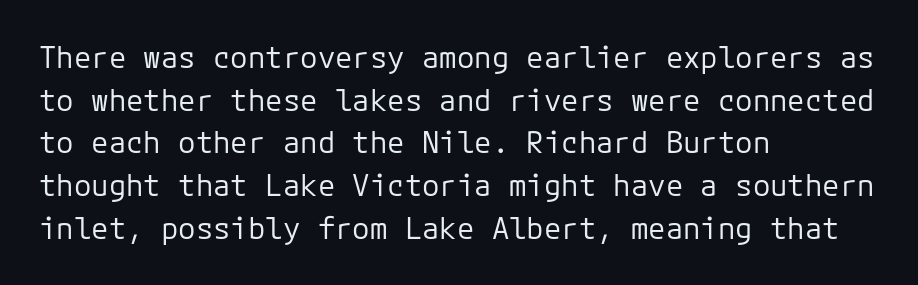
{"serif": "no", "italic": "no", "bold": "no", "weight": "regular", "width": "normal", "stroke_contrast": "low", "x_height": "medium", "underline": "no", "align": "left", "line_spacing": "normal", "line_spacing_ratio": 1.47, "letter_spacing": "normal", "letter_spacing_em": 0.0, "glyph_px": 29}
